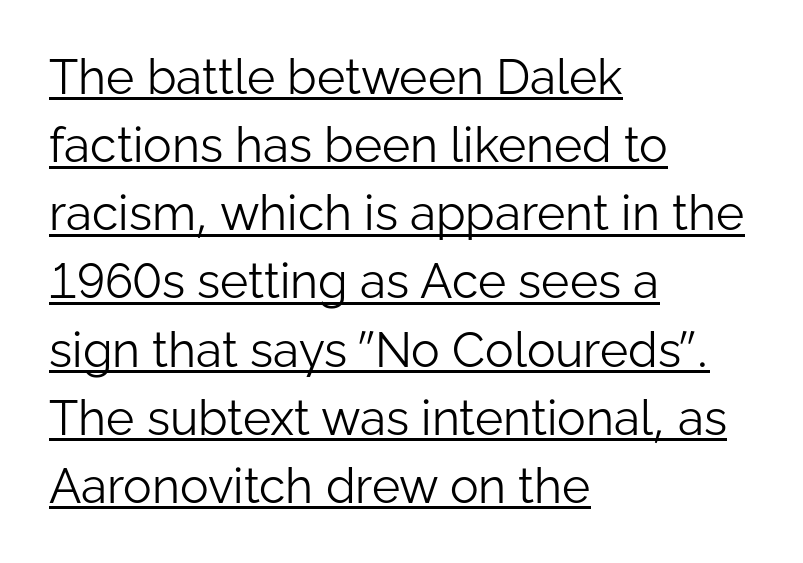
Q: Is the text bold? A: No.
Q: Is the text italic (slanted)? A: No, it is upright.
Q: Is the typeface a serif or a sans-serif typeface? A: Sans-serif.
Q: Is the text underlined? A: Yes.
Q: How is the paragraph aligned? A: Left-aligned.
Q: Is the spacing between letters normal or unusually wide? A: Normal.
Q: Is the spacing between lines tight, normal or loose? A: Normal.
Q: Width (condensed, normal, or wide)? A: Normal.
Q: Stroke contrast? A: Low.
Q: x-height? A: Medium.
Q: Monospaced? A: No.
